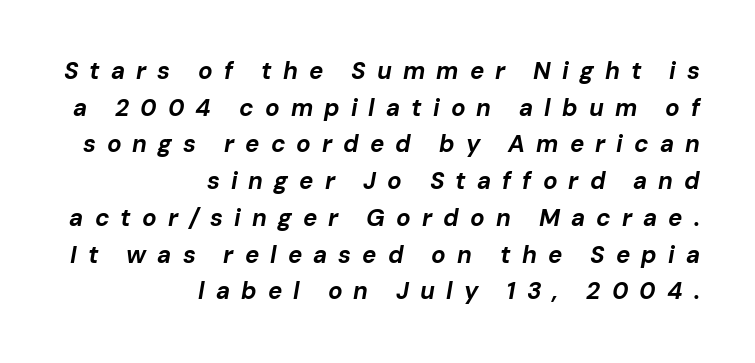
{"italic": "yes", "lean": "right", "slant_degrees": 10, "bold": "yes", "underline": "no", "align": "right", "line_spacing": "normal", "line_spacing_ratio": 1.53, "letter_spacing": "wide", "letter_spacing_em": 0.46, "glyph_px": 24}
